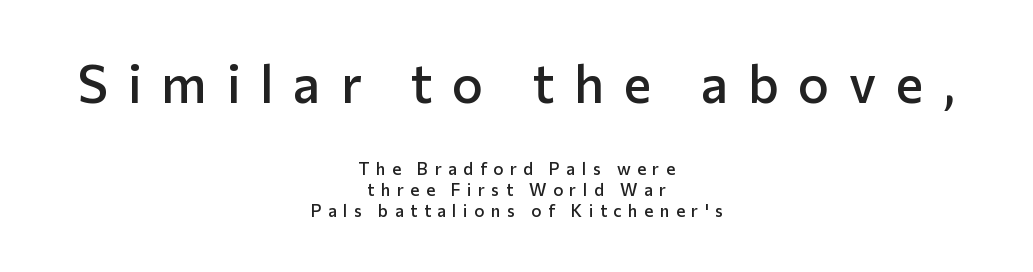
The image shows 52 px semibold sans-serif type, upright; set centered, normal line spacing (1.25x), unusually wide letter spacing (+0.38 em), not underlined; the first (top) block is 3.06x larger; low stroke contrast and a medium x-height.
